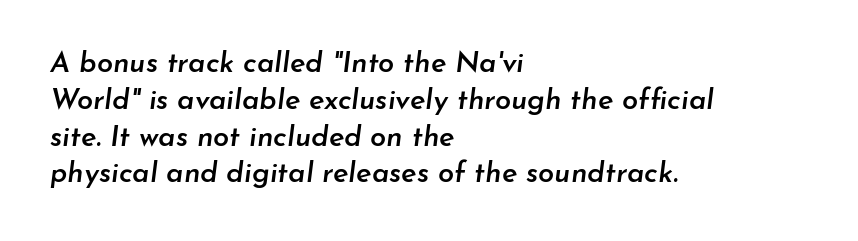
As a designer I'd log this as weight 600, semibold. Observe the ordinary spacing: letters are neighbours, not strangers. Teacher's note: observe the even left margin — that is flush-left alignment. Notice how the stems are inclined rather than vertical — that's the hallmark of italics. Quick note: underline off.
